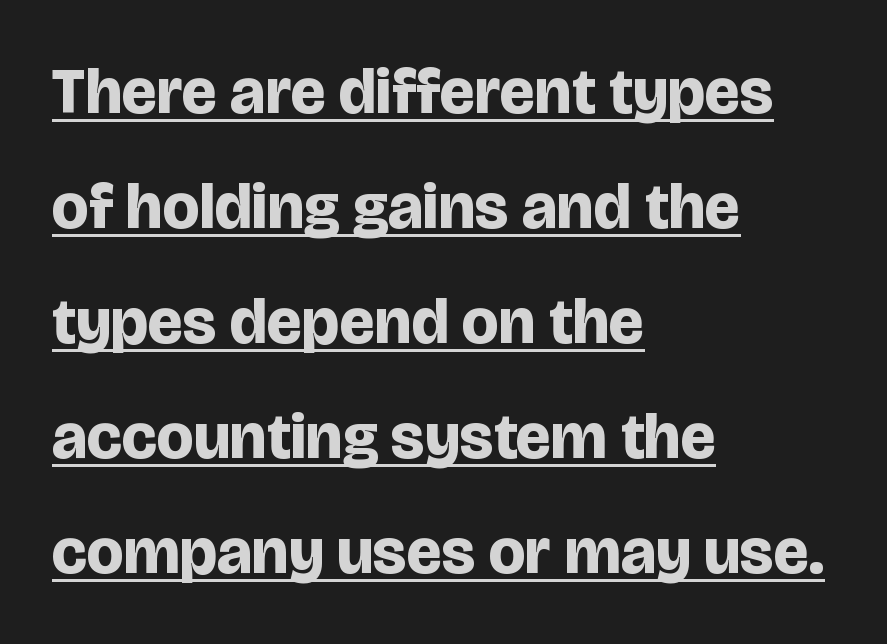
The glyphs in this specimen are sans serif. Rendered with straight, roman letterforms. A typesetter would call this proportional, since set widths differ per character. Here the glyphs are tracked normally, forming tight word shapes. The font is running at its bold setting. This rendering features underlined lettering.
